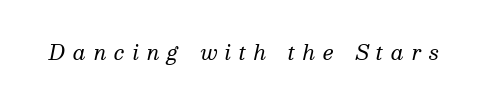
Q: Is the text bold? A: No.
Q: Is the text italic (slanted)? A: Yes, it leans right by about 13 degrees.
Q: Is the text underlined? A: No.
Q: Is the spacing between letters normal or unusually wide? A: Unusually wide.
